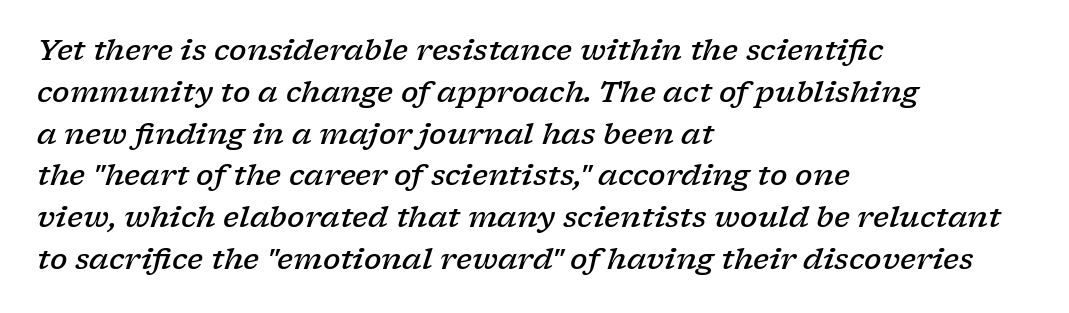
Baseline-to-baseline distance is the conventional proportion of letter height. Varying glyph widths throughout — classic text-font behaviour. I'd describe the lettering as semibold — firm but not a full bold. This rendering features lettering with no underline. You could call the tracking neutral — neither tight nor loose.
